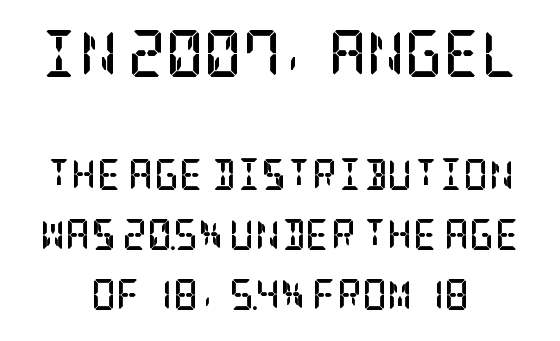
Q: Is the text bold? A: Yes.
Q: Is the text italic (slanted)? A: No, it is upright.
Q: Is the typeface a serif or a sans-serif typeface? A: Serif.
Q: Is the text underlined? A: No.
Q: How is the paragraph aligned? A: Centered.
Q: Is the spacing between letters normal or unusually wide? A: Normal.
Q: Is the spacing between lines tight, normal or loose? A: Loose.
Q: Which block of text is set in a larger size, the first (top) or the second (bottom)? A: The first (top) one.
Q: Width (condensed, normal, or wide)? A: Condensed.
Q: Stroke contrast? A: Low.
Q: x-height? A: Large.
